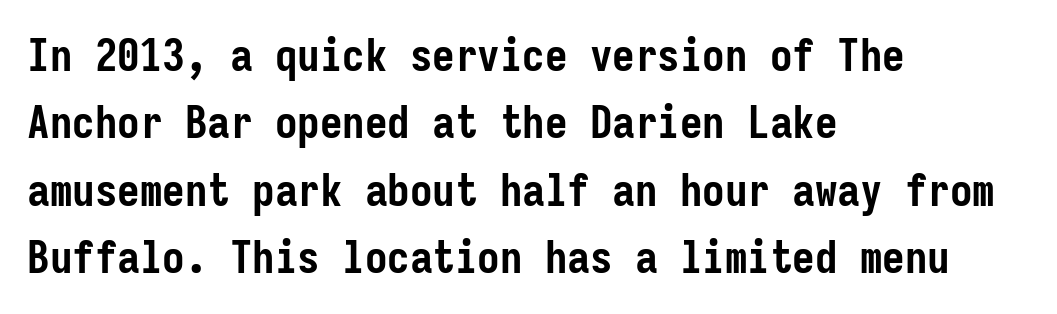
{"serif": "no", "italic": "no", "bold": "yes", "weight": "semibold", "width": "condensed", "stroke_contrast": "low", "x_height": "medium", "monospaced": "yes", "underline": "no", "align": "left", "line_spacing": "normal", "line_spacing_ratio": 1.5, "letter_spacing": "normal", "letter_spacing_em": 0.0, "glyph_px": 45}
